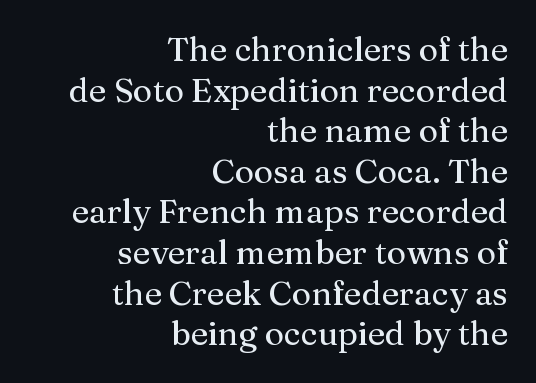
Character widths vary here, with narrow letters taking less room than wide ones. The passage shown is typeset with a serif family. You can tell it's not italic because the verticals are truly vertical. Words appear dense and cohesive because spacing is normal. The typesetter chose a ragged-left arrangement here. A bare baseline throughout the passage.
